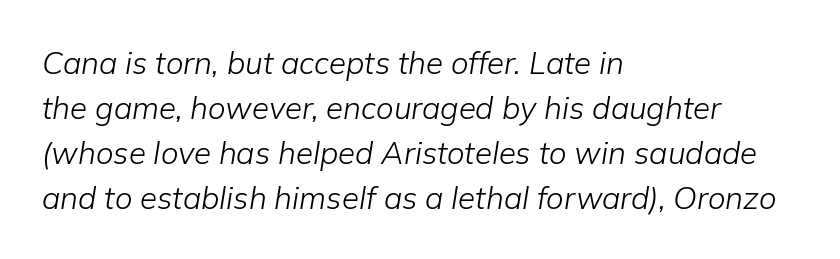
Q: Is the text bold? A: No.
Q: Is the text italic (slanted)? A: Yes, it leans right by about 9 degrees.
Q: Is the text underlined? A: No.
Q: How is the paragraph aligned? A: Left-aligned.
Q: Is the spacing between letters normal or unusually wide? A: Normal.
Q: Is the spacing between lines tight, normal or loose? A: Normal.
Q: Width (condensed, normal, or wide)? A: Normal.
Q: Stroke contrast? A: Low.
Q: x-height? A: Medium.
Q: Monospaced? A: No.
